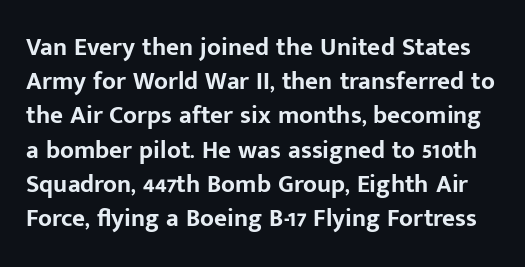
{"italic": "no", "bold": "yes", "underline": "no", "line_spacing": "normal", "line_spacing_ratio": 1.37, "letter_spacing": "normal", "letter_spacing_em": 0.0, "glyph_px": 25}
